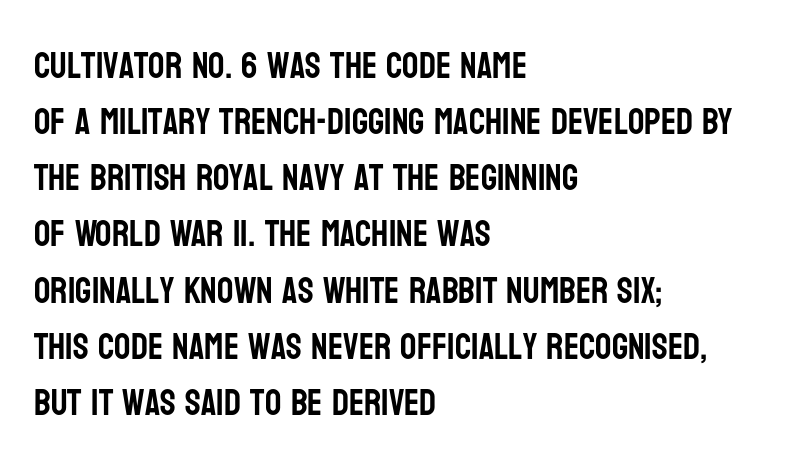
Q: Is the text italic (slanted)? A: No, it is upright.
Q: Is the typeface a serif or a sans-serif typeface? A: Sans-serif.
Q: Is the text underlined? A: No.
Q: How is the paragraph aligned? A: Left-aligned.
Q: Is the spacing between letters normal or unusually wide? A: Normal.
Q: Is the spacing between lines tight, normal or loose? A: Normal.
Q: Width (condensed, normal, or wide)? A: Condensed.
Q: Stroke contrast? A: Low.
Q: x-height? A: Large.
Q: Monospaced? A: No.
